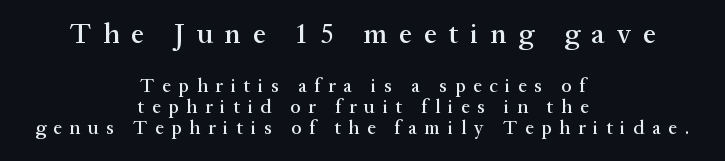
{"serif": "yes", "italic": "no", "width": "normal", "stroke_contrast": "medium", "x_height": "medium", "monospaced": "no", "underline": "no", "align": "center", "line_spacing": "tight", "line_spacing_ratio": 1.12, "letter_spacing": "wide", "letter_spacing_em": 0.41, "larger_block": "first", "size_ratio": 1.53, "glyph_px": 29}
